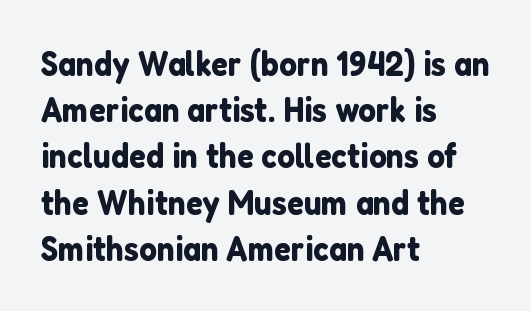
No extra tracking has been applied to these lines. Each letter's strokes conclude bluntly, with no projecting serifs. Any mark beneath the type? The region is blank. Looks like regular typesetting: each glyph gets only the width it needs. Short and long lines alike share a common starting point at left. In terms of posture, this sample is upright.
